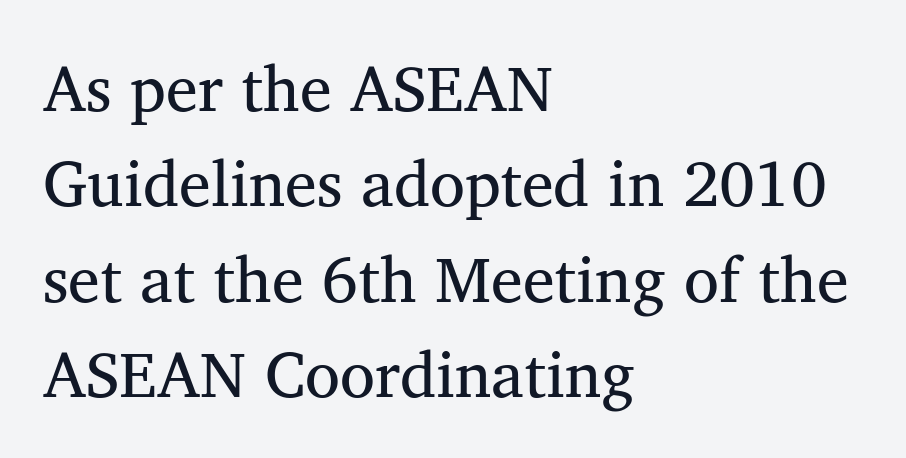
The image shows 64 px regular-weight serif type; set left-aligned, normal line spacing (1.49x), normal letter spacing, not underlined; medium stroke contrast and a medium x-height.
